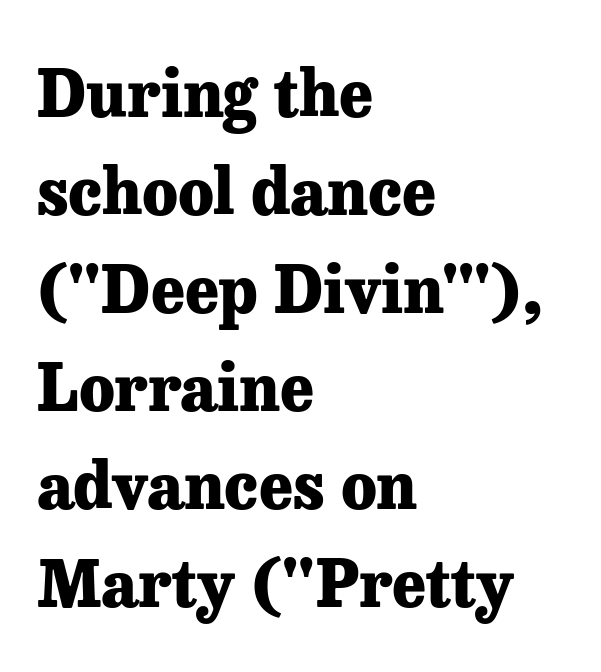
The image shows 64 px heavy serif type, upright; set left-aligned, normal line spacing (1.53x), normal letter spacing, not underlined; low stroke contrast and a medium x-height.
